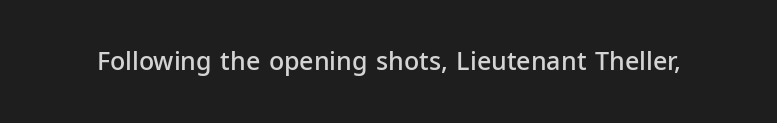
The letters stand upright; this is a roman face. Words appear dense and cohesive because spacing is normal. What weight is shown? A semibold, between regular and bold. The passage shown is not underscored anywhere.
